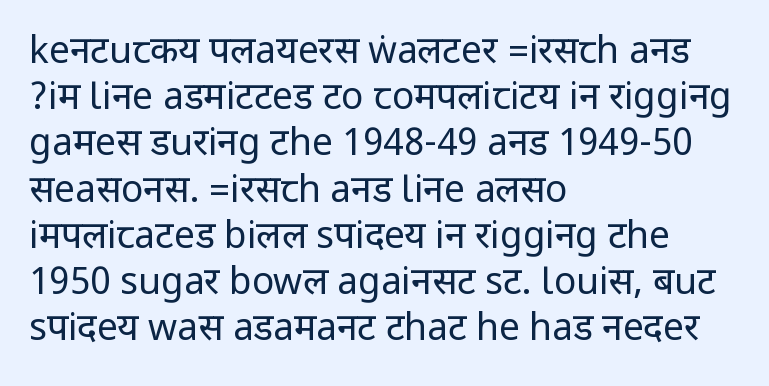
Q: Is the text bold? A: No.
Q: Is the text italic (slanted)? A: No, it is upright.
Q: Is the typeface a serif or a sans-serif typeface? A: Sans-serif.
Q: Is the text underlined? A: No.
Q: How is the paragraph aligned? A: Left-aligned.
Q: Is the spacing between letters normal or unusually wide? A: Normal.
Q: Is the spacing between lines tight, normal or loose? A: Normal.
Q: Width (condensed, normal, or wide)? A: Condensed.
Q: Stroke contrast? A: Low.
